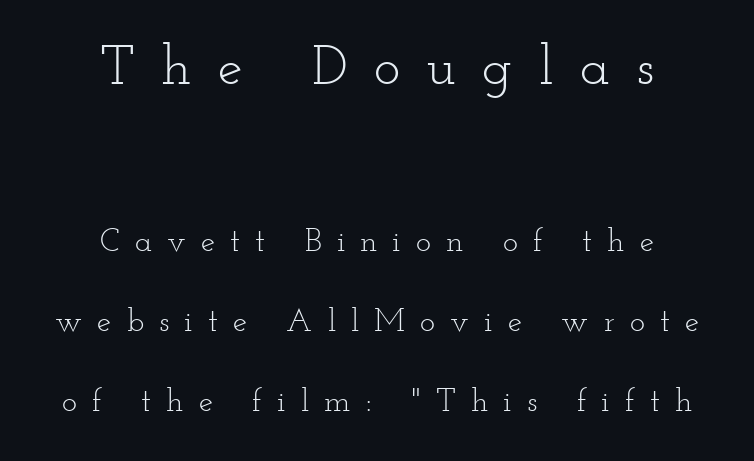
Compared with typical paragraphs, the rows here are farther apart. The lines in this sample share a center point and differ in where they start and stop. The designer went with a serif here, giving each stem small feet. A clean baseline with only descenders dipping below it. Does extra space separate the letters? Yes, quite a lot of it.
